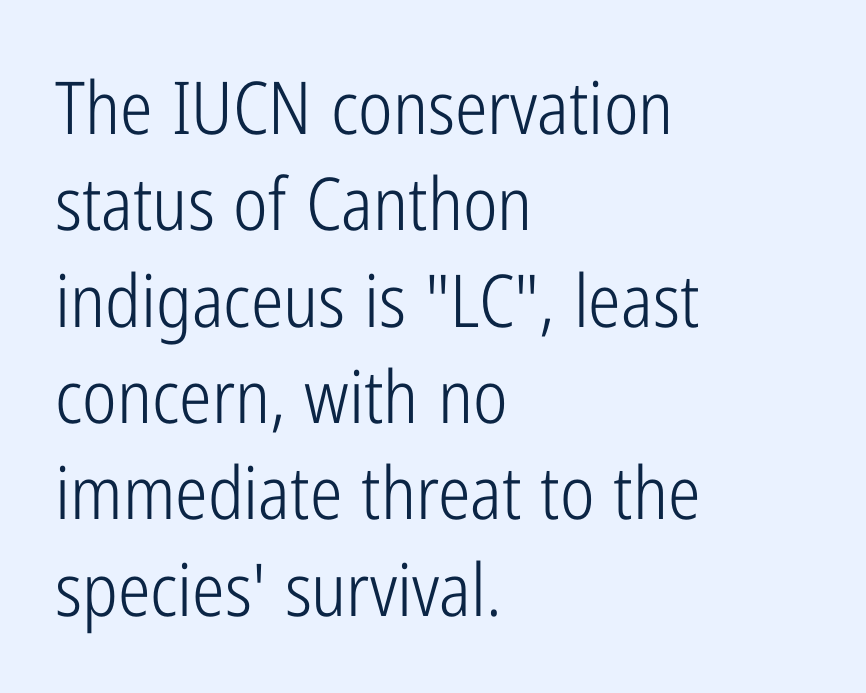
If you drew a ruler down the left edge, every line would touch it. I'd call this a sans setting — the letters go barefoot. Summary of vertical rhythm: regular, with standard interline spacing. Varying glyph widths throughout — classic text-font behaviour.
